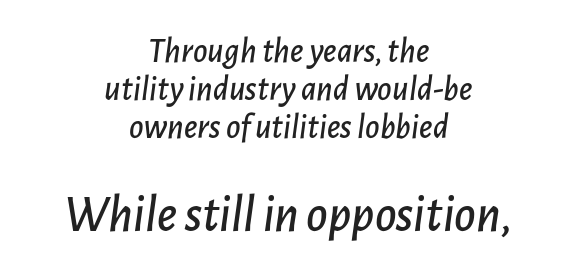
The image shows 52 px text type, italic (leaning right); set centered, tight line spacing (1.08x), normal letter spacing, not underlined; the second (bottom) block is 1.49x larger; low stroke contrast and a medium x-height.
